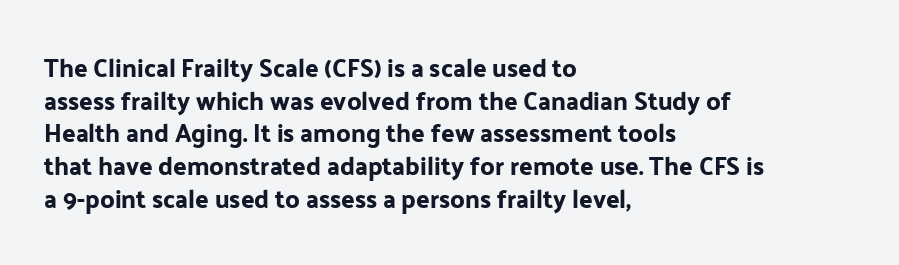
{"italic": "no", "underline": "no", "align": "left", "line_spacing": "normal", "line_spacing_ratio": 1.31, "letter_spacing": "normal", "letter_spacing_em": 0.0, "glyph_px": 25}
